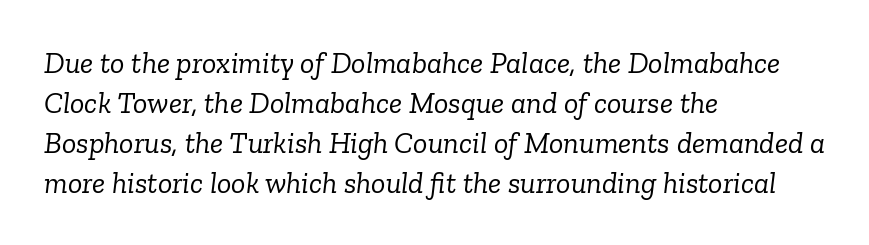
Heft: none added — not bold. An italicized treatment has been applied to the whole sample. This sample has the flowing, uneven cadence of proportional lettering. Look at the bottom of the vertical strokes: they flare into serifs here. Words appear dense and cohesive because spacing is normal. Descenders hang freely into open space.
